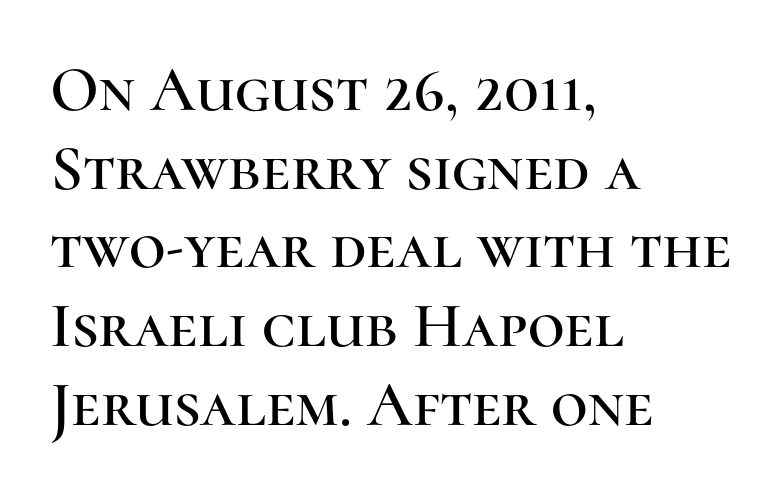
Q: Is the text italic (slanted)? A: No, it is upright.
Q: Is the typeface a serif or a sans-serif typeface? A: Serif.
Q: Is the text underlined? A: No.
Q: How is the paragraph aligned? A: Left-aligned.
Q: Is the spacing between letters normal or unusually wide? A: Normal.
Q: Width (condensed, normal, or wide)? A: Normal.
Q: Stroke contrast? A: High.
Q: x-height? A: Medium.
Q: Monospaced? A: No.
